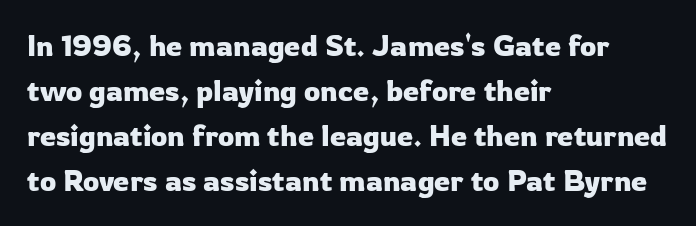
The image shows 29 px sans-serif type, upright; set left-aligned, normal line spacing (1.55x), normal letter spacing, not underlined; low stroke contrast and a medium x-height.
